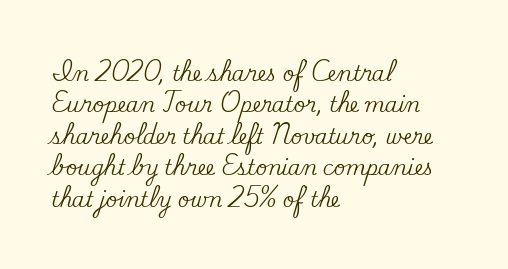
The image shows 20 px text type; set left-aligned, normal line spacing (1.57x), normal letter spacing, not underlined.
